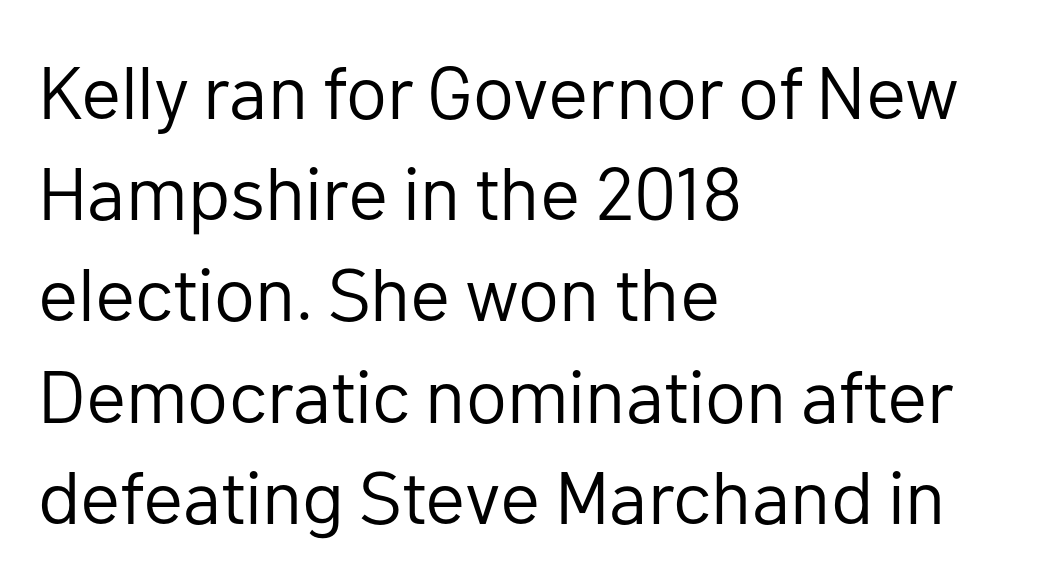
The image shows 75 px regular-weight sans-serif type, upright; set left-aligned, normal line spacing (1.35x), normal letter spacing, not underlined; low stroke contrast and a medium x-height.
